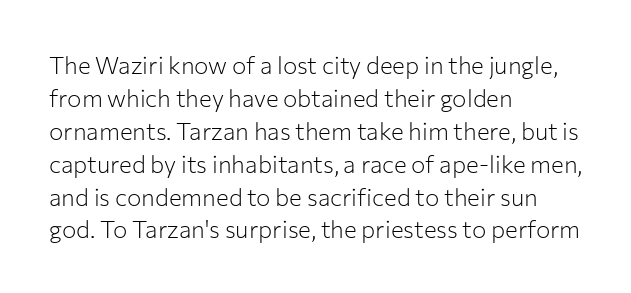
{"italic": "no", "bold": "no", "underline": "no", "align": "left", "line_spacing": "normal", "line_spacing_ratio": 1.37, "letter_spacing": "normal", "letter_spacing_em": 0.0, "glyph_px": 24}
